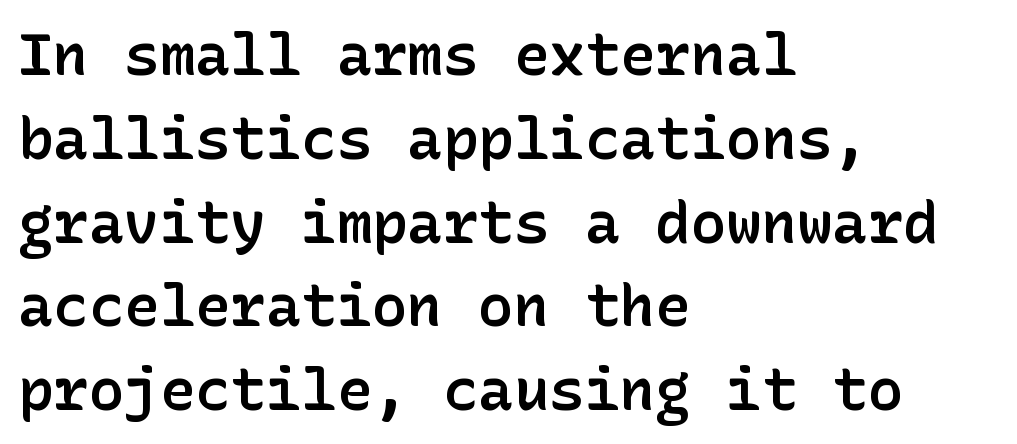
Q: Is the text bold? A: Semi-bold.
Q: Is the text italic (slanted)? A: No, it is upright.
Q: Is the typeface a serif or a sans-serif typeface? A: Sans-serif.
Q: Is the text underlined? A: No.
Q: How is the paragraph aligned? A: Left-aligned.
Q: Is the spacing between letters normal or unusually wide? A: Normal.
Q: Is the spacing between lines tight, normal or loose? A: Normal.
Q: Width (condensed, normal, or wide)? A: Normal.
Q: Stroke contrast? A: Low.
Q: x-height? A: Medium.
